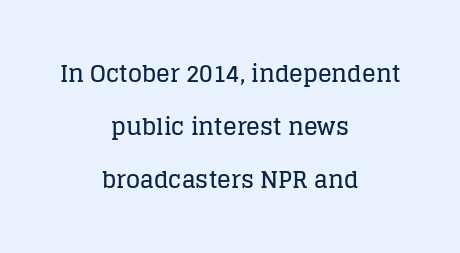
Q: Is the text italic (slanted)? A: No, it is upright.
Q: Is the text underlined? A: No.
Q: How is the paragraph aligned? A: Centered.
Q: Is the spacing between letters normal or unusually wide? A: Normal.
Q: Is the spacing between lines tight, normal or loose? A: Loose.
